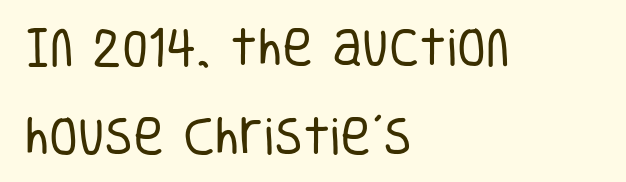
The image shows 42 px regular-weight, condensed sans-serif type, upright; set left-aligned, loose line spacing (2.11x), normal letter spacing, not underlined; low stroke contrast and a large x-height.
